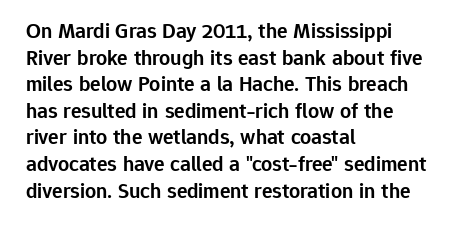
Q: Is the text bold? A: Semi-bold.
Q: Is the text italic (slanted)? A: No, it is upright.
Q: Is the text underlined? A: No.
Q: How is the paragraph aligned? A: Left-aligned.
Q: Is the spacing between letters normal or unusually wide? A: Normal.
